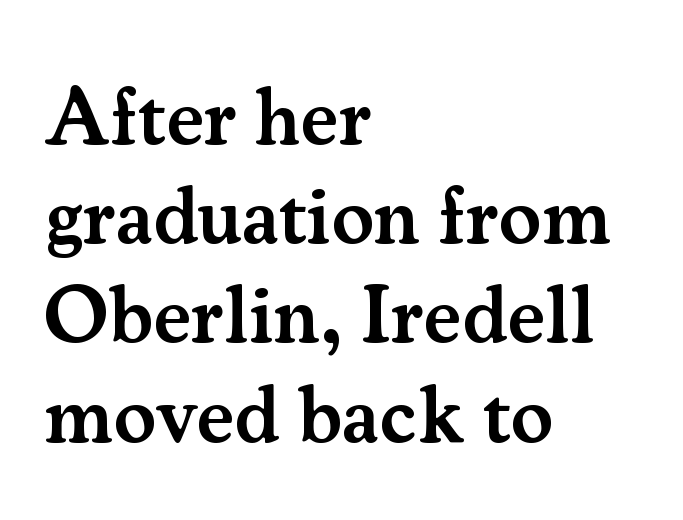
The line texture is even and compact thanks to regular tracking. This sample is left-justified, so line endings fall wherever the words run out. These lines are rendered in a variable-pitch font. You can tell from the footed stems that serif type was used. Each glyph is drawn with semibold strokes, heavier than normal yet not fully bold.
